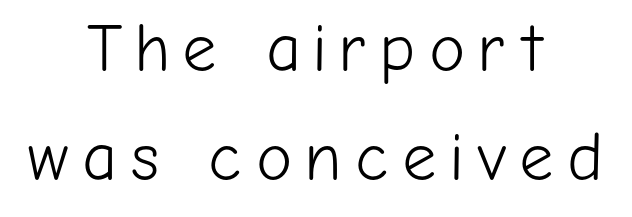
Weight class: somewhere from thin through regular. The glyphs are unaccompanied by any horizontal stroke below them. The lettering stays uniformly vertical, giving the passage a roman look. You could not count columns in this text — the font is proportionally spaced. Typographically, this falls in the sans-serif category. Vertically, the passage feels balanced, rows spaced as you'd expect.
